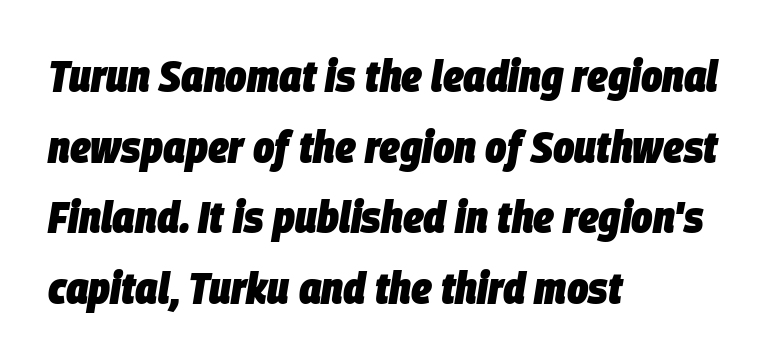
These lines are rendered in a variable-pitch font. Looking at the ascenders, they clearly lean. The typesetter chose a ragged-right arrangement here. Tracking here is standard; glyphs follow each other at the usual distance.
